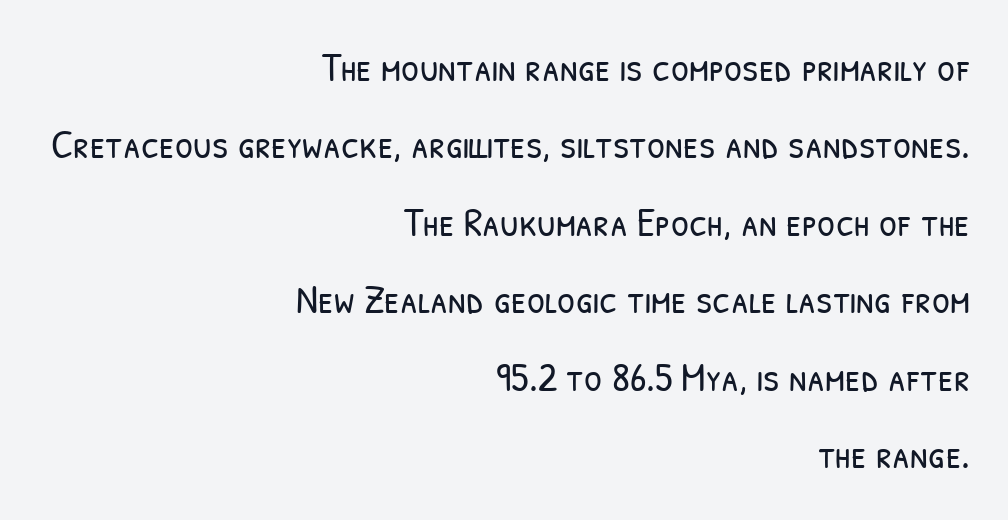
The face used here is proportionally spaced, like ordinary book or web type. What kind of face is this? One without serifs — a sans. Any mark beneath the type? The region is blank. All the whitespace from short lines collects on the left. Is this a heavy cut? Hardly; it is regular or lighter.
